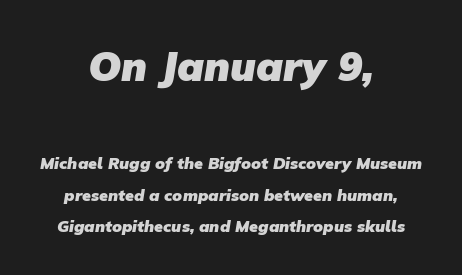
The image shows 41 px heavy sans-serif type; set centered, loose line spacing (1.96x), normal letter spacing, not underlined; the first (top) block is 2.56x larger; low stroke contrast and a medium x-height.
